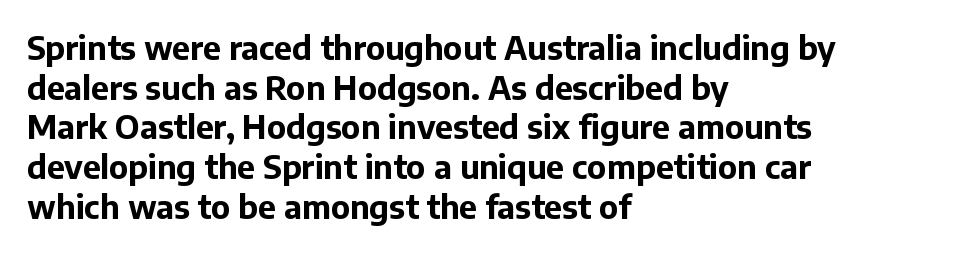
Q: Is the text bold? A: Yes.
Q: Is the text italic (slanted)? A: No, it is upright.
Q: Is the typeface a serif or a sans-serif typeface? A: Sans-serif.
Q: Is the text underlined? A: No.
Q: How is the paragraph aligned? A: Left-aligned.
Q: Is the spacing between letters normal or unusually wide? A: Normal.
Q: Width (condensed, normal, or wide)? A: Normal.
Q: Stroke contrast? A: Low.
Q: x-height? A: Medium.
Q: Monospaced? A: No.
